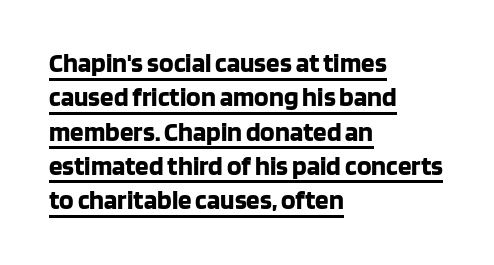
Q: Is the text bold? A: Yes.
Q: Is the text italic (slanted)? A: No, it is upright.
Q: Is the text underlined? A: Yes.
Q: How is the paragraph aligned? A: Left-aligned.
Q: Is the spacing between letters normal or unusually wide? A: Normal.
Q: Is the spacing between lines tight, normal or loose? A: Normal.
